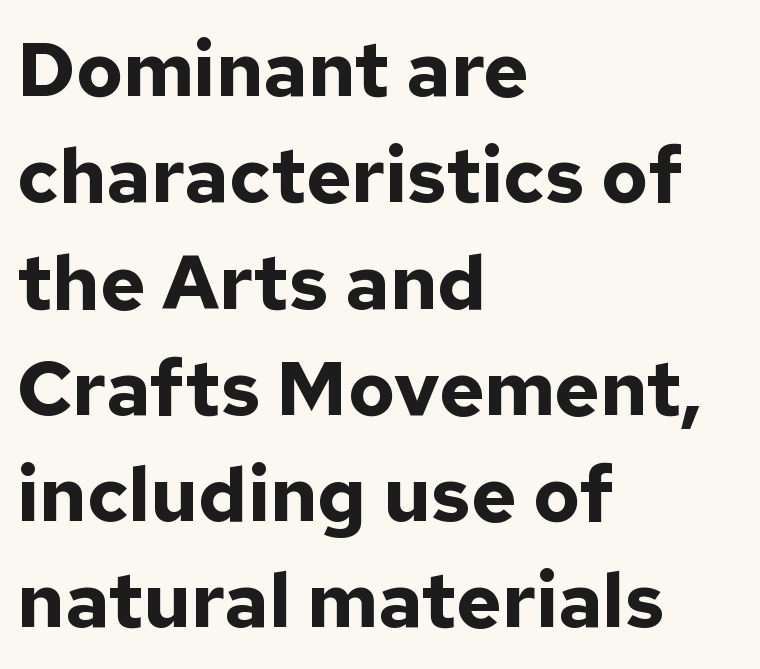
The lettering stays uniformly vertical, giving the passage a roman look. Anything drawn beneath the words? Only blank space. The rendering uses a bold face; every stroke is thick and dark. The rows are spaced the way most documents space them. Character widths vary here, with narrow letters taking less room than wide ones.
